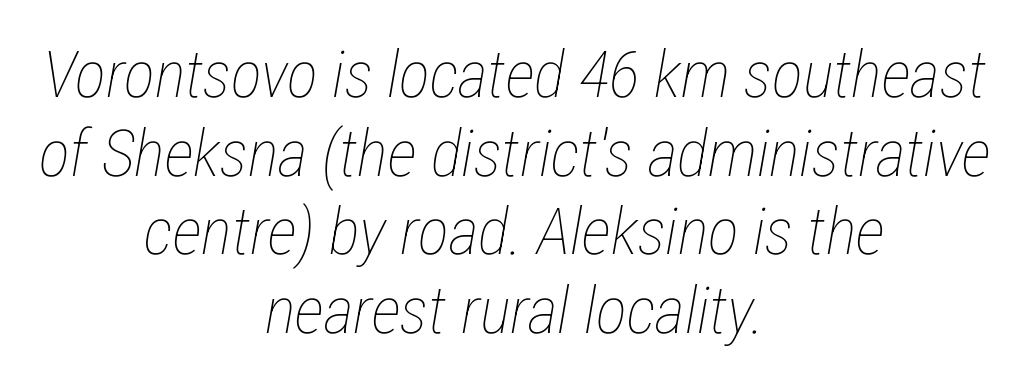
The image shows 65 px thin, condensed type, italic (leaning right); set centered, line spacing 1.21x, normal letter spacing, not underlined; low stroke contrast and a medium x-height.
